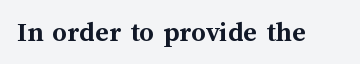
{"italic": "no", "bold": "yes", "weight": "semibold", "width": "normal", "stroke_contrast": "medium", "x_height": "medium", "monospaced": "no", "underline": "no", "letter_spacing": "normal", "letter_spacing_em": 0.0, "glyph_px": 29}
